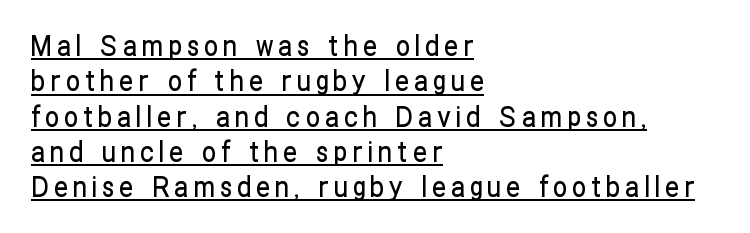
The image shows 28 px condensed sans-serif type, upright; set left-aligned, normal line spacing (1.26x), underlined; low stroke contrast and a medium x-height.
